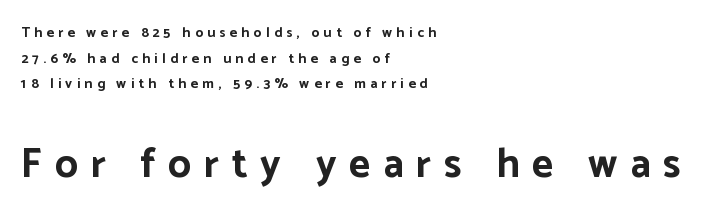
The image shows 41 px bold sans-serif type, upright; set left-aligned, line spacing 1.83x, unusually wide letter spacing (+0.31 em), not underlined; the second (bottom) block is 2.93x larger; low stroke contrast and a medium x-height.
